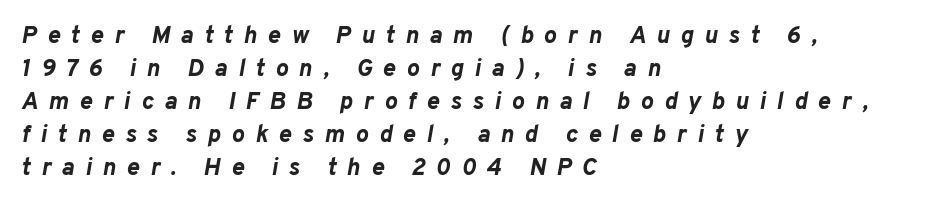
{"italic": "yes", "lean": "right", "slant_degrees": 10, "bold": "yes", "underline": "no", "align": "left", "line_spacing": "normal", "line_spacing_ratio": 1.38, "letter_spacing": "wide", "letter_spacing_em": 0.45, "glyph_px": 24}
